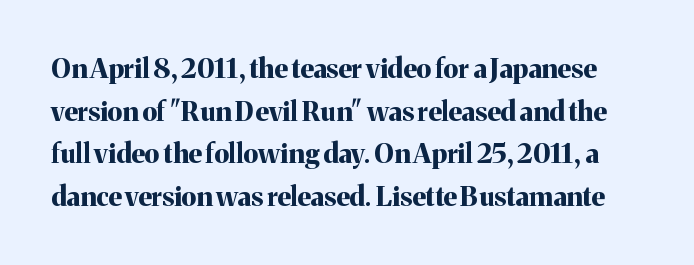
{"italic": "no", "bold": "yes", "underline": "no", "line_spacing": "normal", "line_spacing_ratio": 1.58, "letter_spacing": "normal", "letter_spacing_em": 0.0, "glyph_px": 27}
